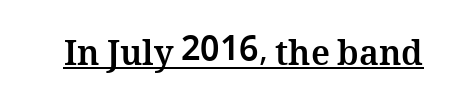
{"italic": "no", "bold": "yes", "weight": "bold", "width": "normal", "stroke_contrast": "medium", "x_height": "medium", "monospaced": "no", "underline": "yes", "letter_spacing": "normal", "letter_spacing_em": 0.0, "glyph_px": 34}
